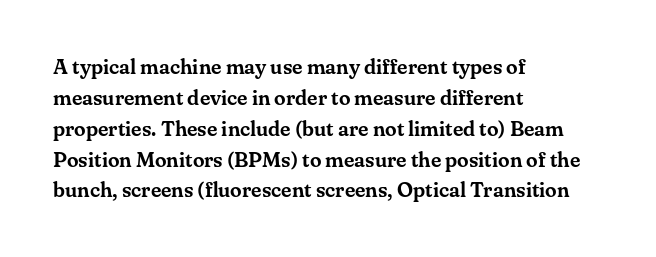
There is no visible air inserted between adjacent glyphs. Alignment: flush left. The words here are not underlined. The axis of the letterforms is exactly vertical. The designer left line spacing at the default.
